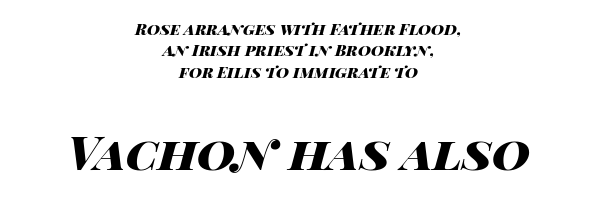
Q: Is the text bold? A: Yes.
Q: Is the text italic (slanted)? A: Yes, it leans right by about 14 degrees.
Q: Is the text underlined? A: No.
Q: How is the paragraph aligned? A: Centered.
Q: Is the spacing between letters normal or unusually wide? A: Normal.
Q: Is the spacing between lines tight, normal or loose? A: Normal.
Q: Which block of text is set in a larger size, the first (top) or the second (bottom)? A: The second (bottom) one.
Q: Width (condensed, normal, or wide)? A: Wide.
Q: Stroke contrast? A: High.
Q: x-height? A: Large.
Q: Monospaced? A: No.
